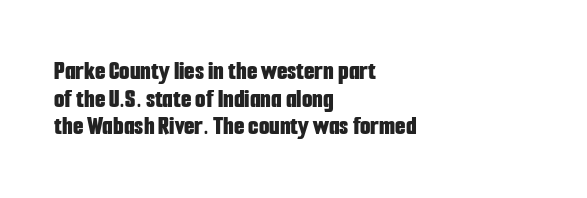
The image shows 27 px bold type, upright; set left-aligned, tight line spacing (1.02x), normal letter spacing, not underlined.
